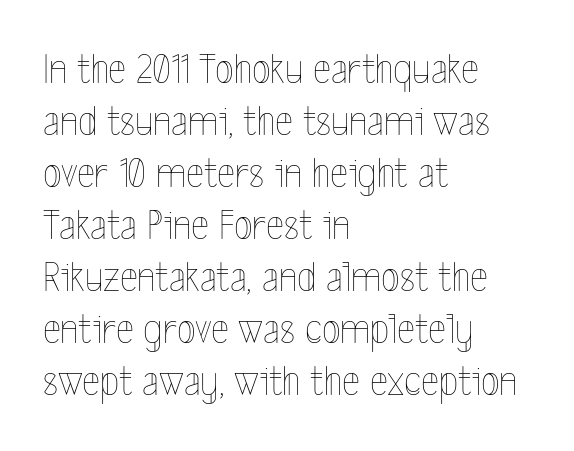
Q: Is the text bold? A: No.
Q: Is the text italic (slanted)? A: No, it is upright.
Q: Is the text underlined? A: No.
Q: How is the paragraph aligned? A: Left-aligned.
Q: Is the spacing between letters normal or unusually wide? A: Normal.
Q: Width (condensed, normal, or wide)? A: Condensed.
Q: x-height? A: Medium.
Q: Monospaced? A: No.
